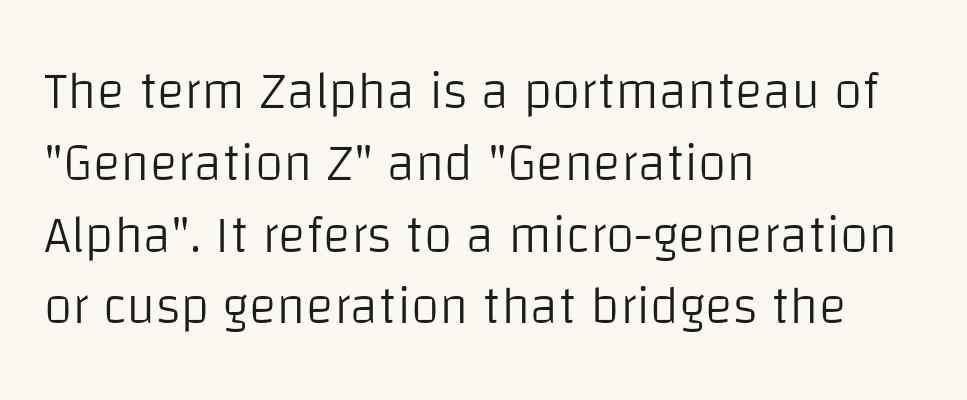
The image shows 52 px light sans-serif type, upright; set left-aligned, normal line spacing (1.38x), normal letter spacing, not underlined; low stroke contrast and a large x-height.
